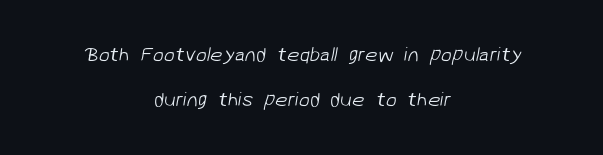
Q: Is the text bold? A: No.
Q: Is the text underlined? A: No.
Q: How is the paragraph aligned? A: Centered.
Q: Is the spacing between letters normal or unusually wide? A: Normal.
Q: Is the spacing between lines tight, normal or loose? A: Loose.
